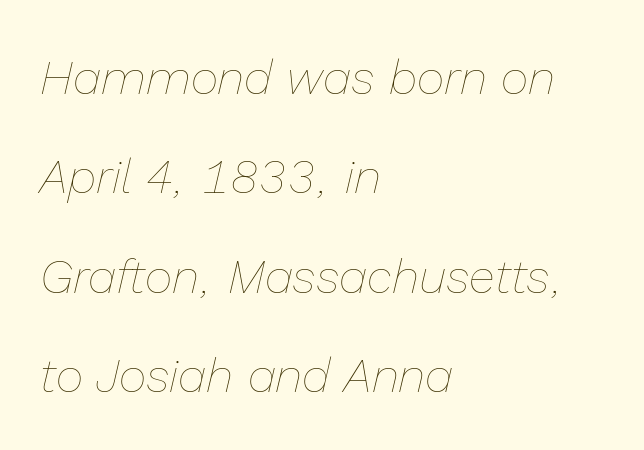
The image shows 48 px thin type, italic (leaning right); set left-aligned, loose line spacing (2.07x), normal letter spacing, not underlined; low stroke contrast and a medium x-height.
